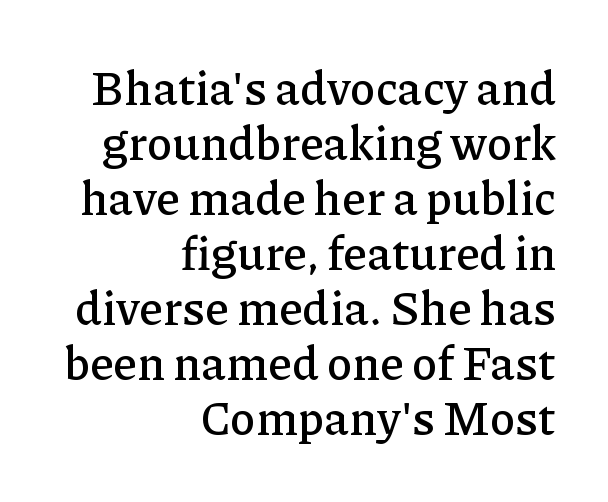
{"serif": "yes", "italic": "no", "width": "normal", "stroke_contrast": "low", "x_height": "medium", "monospaced": "no", "underline": "no", "align": "right", "line_spacing_ratio": 1.17, "letter_spacing": "normal", "letter_spacing_em": 0.0, "glyph_px": 47}
